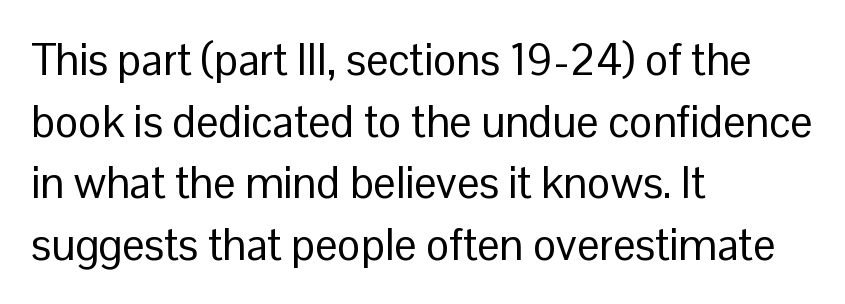
{"serif": "no", "italic": "no", "bold": "no", "weight": "regular", "width": "normal", "stroke_contrast": "low", "x_height": "medium", "monospaced": "no", "underline": "no", "align": "left", "line_spacing": "normal", "line_spacing_ratio": 1.4, "letter_spacing": "normal", "letter_spacing_em": 0.0, "glyph_px": 44}
